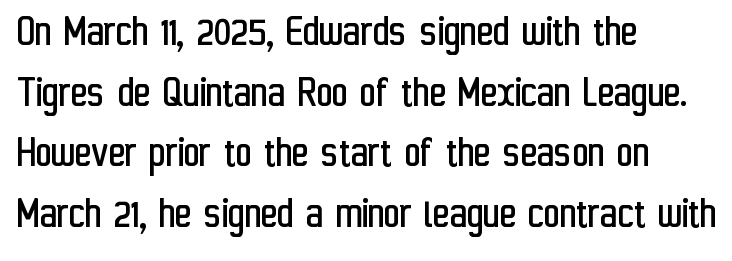
The image shows 45 px regular-weight, condensed sans-serif type, upright; set left-aligned, normal line spacing (1.35x), normal letter spacing, not underlined; low stroke contrast and a medium x-height.
